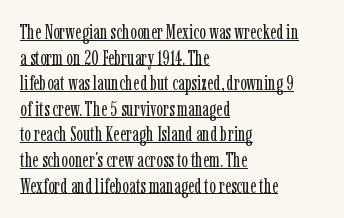
Q: Is the text bold? A: No.
Q: Is the text italic (slanted)? A: No, it is upright.
Q: Is the text underlined? A: Yes.
Q: How is the paragraph aligned? A: Left-aligned.
Q: Is the spacing between letters normal or unusually wide? A: Normal.
Q: Is the spacing between lines tight, normal or loose? A: Normal.
